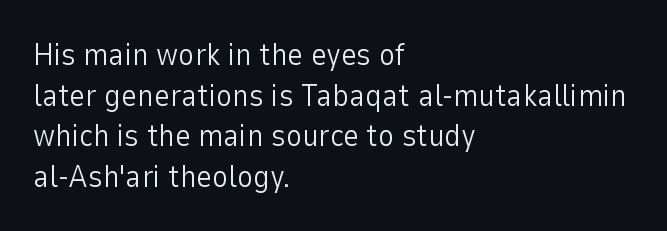
The image shows 31 px light sans-serif type, upright; set left-aligned, normal line spacing (1.31x), normal letter spacing, not underlined; low stroke contrast and a medium x-height.
